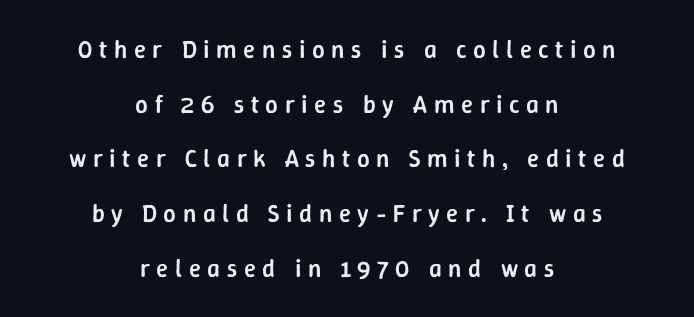
The image shows 25 px text type, upright; set centered, loose line spacing (2.19x), unusually wide letter spacing (+0.26 em), not underlined.
